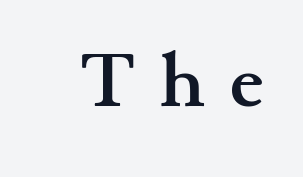
{"serif": "yes", "italic": "no", "bold": "yes", "weight": "semibold", "width": "wide", "stroke_contrast": "medium", "x_height": "small", "monospaced": "no", "underline": "no", "letter_spacing": "wide", "letter_spacing_em": 0.31, "glyph_px": 77}
